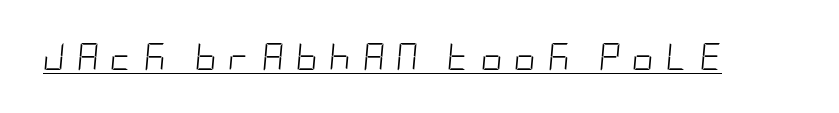
{"italic": "yes", "lean": "right", "slant_degrees": 5, "bold": "no", "underline": "yes", "letter_spacing": "wide", "letter_spacing_em": 0.43, "glyph_px": 27}
